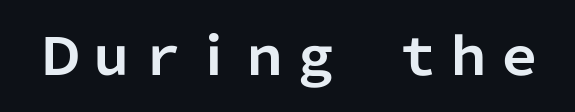
{"serif": "no", "italic": "no", "bold": "yes", "weight": "bold", "width": "normal", "stroke_contrast": "low", "x_height": "medium", "monospaced": "no", "underline": "no", "letter_spacing": "normal", "letter_spacing_em": 0.0, "glyph_px": 51}
